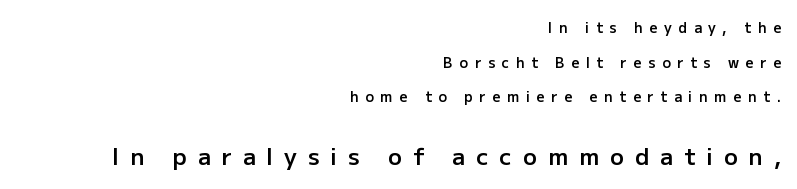
{"italic": "no", "bold": "semi", "underline": "no", "align": "right", "line_spacing": "loose", "line_spacing_ratio": 2.47, "letter_spacing": "wide", "letter_spacing_em": 0.48, "larger_block": "second", "size_ratio": 1.64, "glyph_px": 23}
